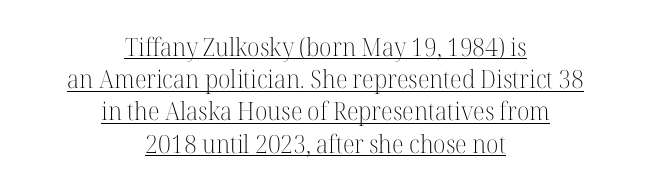
Q: Is the text bold? A: No.
Q: Is the text italic (slanted)? A: No, it is upright.
Q: Is the text underlined? A: Yes.
Q: How is the paragraph aligned? A: Centered.
Q: Is the spacing between letters normal or unusually wide? A: Normal.
Q: Is the spacing between lines tight, normal or loose? A: Normal.
